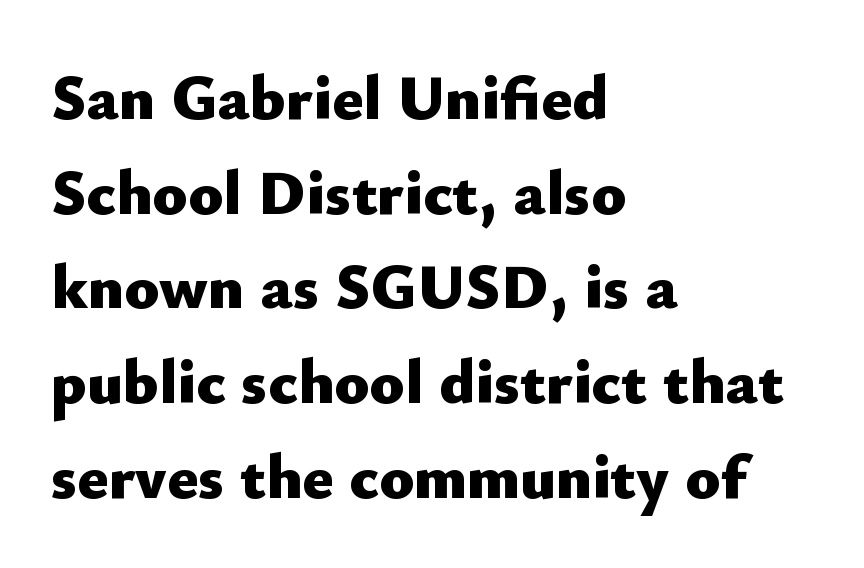
{"serif": "no", "italic": "no", "bold": "yes", "weight": "heavy", "width": "normal", "stroke_contrast": "low", "x_height": "small", "monospaced": "no", "underline": "no", "align": "left", "line_spacing": "normal", "line_spacing_ratio": 1.48, "letter_spacing": "normal", "letter_spacing_em": 0.0, "glyph_px": 64}
